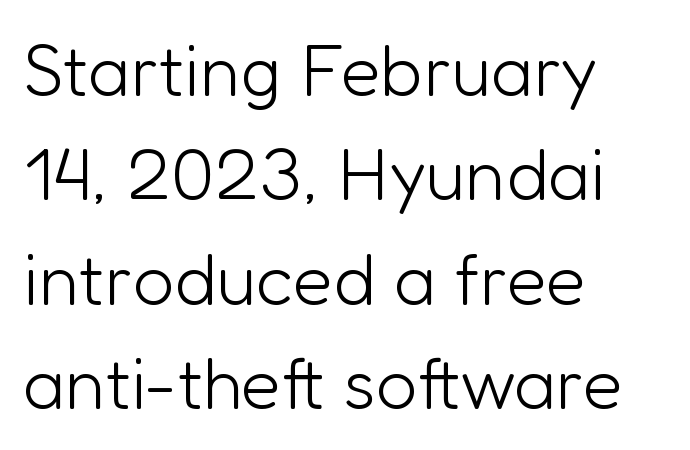
Q: Is the text bold? A: No.
Q: Is the text italic (slanted)? A: No, it is upright.
Q: Is the typeface a serif or a sans-serif typeface? A: Sans-serif.
Q: Is the text underlined? A: No.
Q: How is the paragraph aligned? A: Left-aligned.
Q: Is the spacing between letters normal or unusually wide? A: Normal.
Q: Is the spacing between lines tight, normal or loose? A: Normal.
Q: Width (condensed, normal, or wide)? A: Normal.
Q: Stroke contrast? A: Low.
Q: x-height? A: Medium.
Q: Monospaced? A: No.
